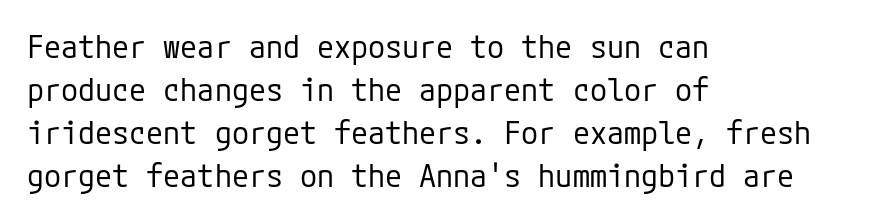
The image shows 31 px regular-weight sans-serif type, upright; set left-aligned, normal line spacing (1.39x), normal letter spacing, not underlined; low stroke contrast and a medium x-height.
